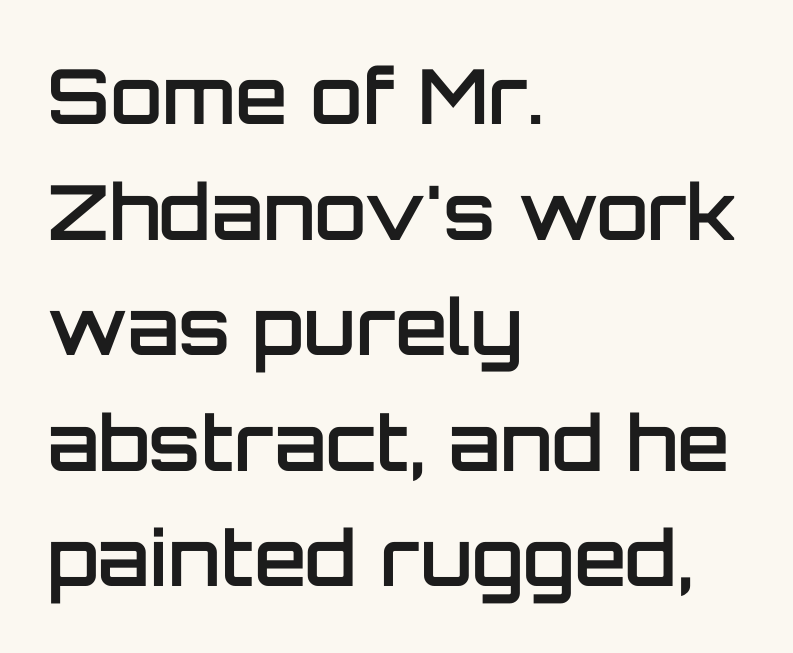
The typesetting leans somewhat heavy: a semibold. The font family rendered here belongs to the sans-serif group. Posture: straight, roman, zero tilt. Horizontally, the lines are justified to the leading edge only. You could not count columns in this text — the font is proportionally spaced.
